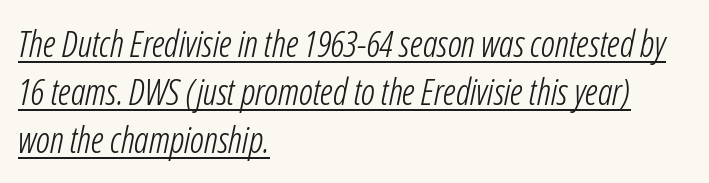
{"italic": "yes", "lean": "right", "slant_degrees": 12, "bold": "no", "weight": "light", "width": "condensed", "stroke_contrast": "low", "x_height": "medium", "monospaced": "no", "underline": "yes", "align": "left", "line_spacing": "normal", "line_spacing_ratio": 1.34, "letter_spacing": "normal", "letter_spacing_em": 0.0, "glyph_px": 36}
